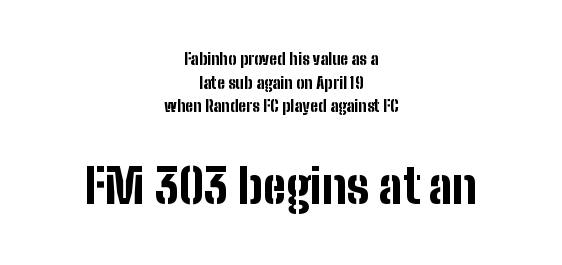
The image shows 47 px bold, condensed sans-serif type, upright; set centered, normal line spacing (1.47x), normal letter spacing, not underlined; the second (bottom) block is 2.94x larger; low stroke contrast and a medium x-height.
